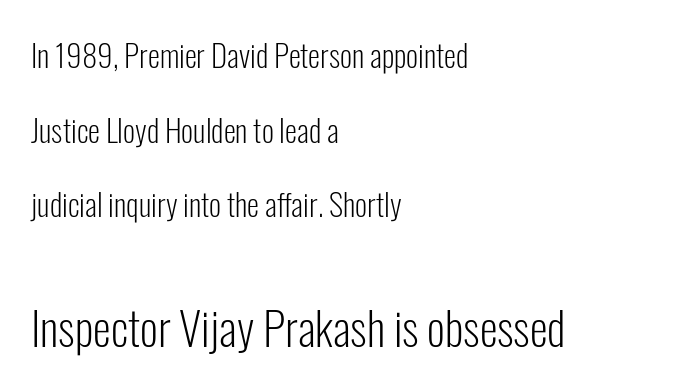
Q: Is the text bold? A: No.
Q: Is the text italic (slanted)? A: No, it is upright.
Q: Is the typeface a serif or a sans-serif typeface? A: Sans-serif.
Q: Is the text underlined? A: No.
Q: How is the paragraph aligned? A: Left-aligned.
Q: Is the spacing between letters normal or unusually wide? A: Normal.
Q: Is the spacing between lines tight, normal or loose? A: Loose.
Q: Which block of text is set in a larger size, the first (top) or the second (bottom)? A: The second (bottom) one.
Q: Width (condensed, normal, or wide)? A: Condensed.
Q: Stroke contrast? A: Low.
Q: x-height? A: Medium.
Q: Monospaced? A: No.
